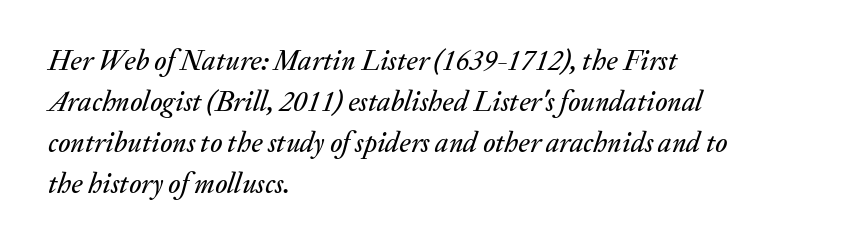
Q: Is the text italic (slanted)? A: Yes, it leans right by about 20 degrees.
Q: Is the text underlined? A: No.
Q: How is the paragraph aligned? A: Left-aligned.
Q: Is the spacing between letters normal or unusually wide? A: Normal.
Q: Is the spacing between lines tight, normal or loose? A: Normal.
Q: Width (condensed, normal, or wide)? A: Normal.
Q: Stroke contrast? A: Medium.
Q: x-height? A: Medium.
Q: Monospaced? A: No.
